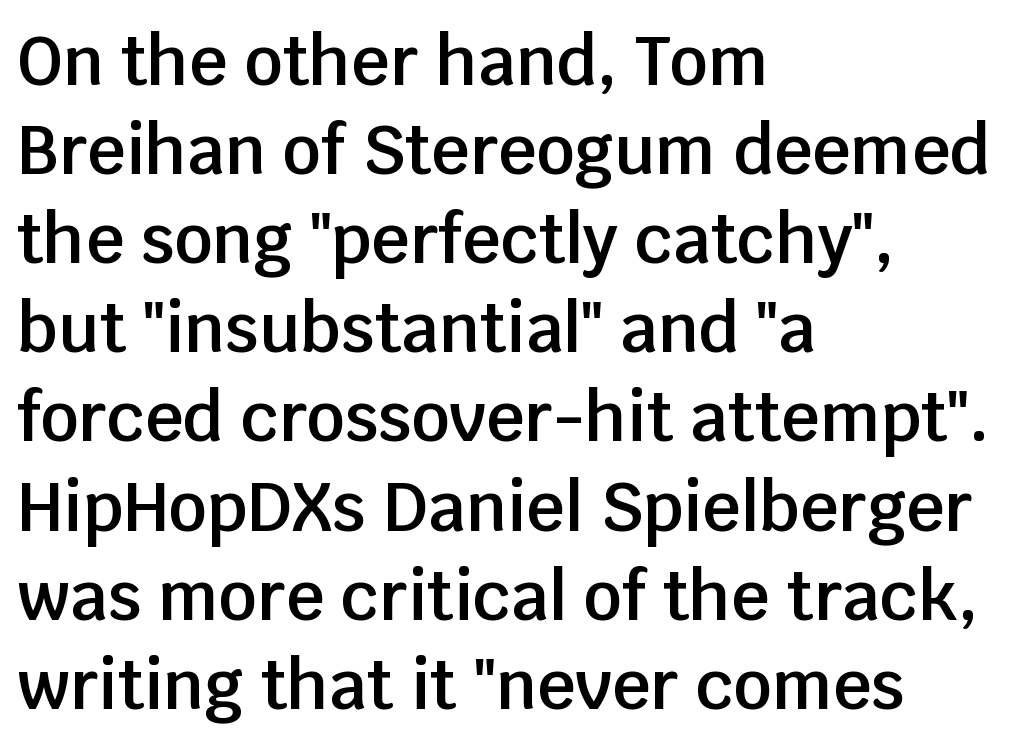
The image shows 67 px semibold sans-serif type, upright; set left-aligned, normal line spacing (1.33x), normal letter spacing, not underlined; low stroke contrast and a large x-height.
